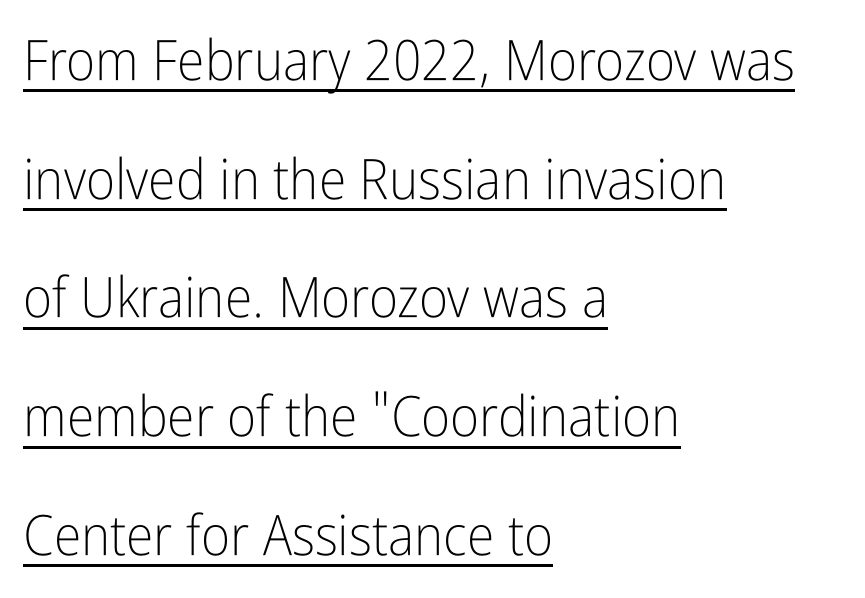
Beneath each row of characters lies a ruled line. The rendering shows plain stroke endings on the letterforms — a sans-serif design. The type sits square on the baseline with zero lean. You could not count columns in this text — the font is proportionally spaced.
